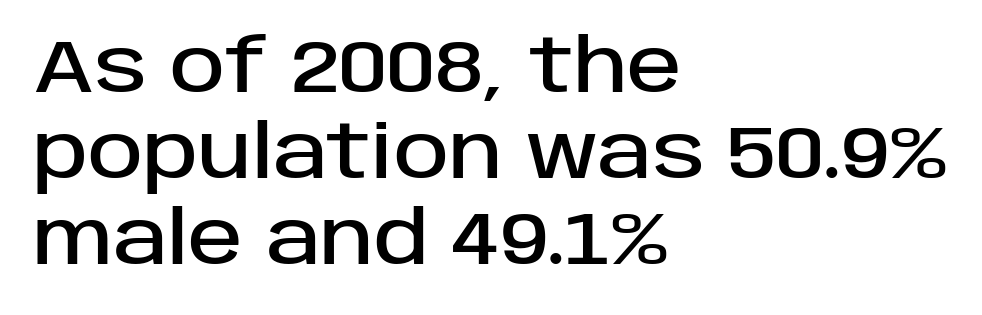
{"serif": "no", "italic": "no", "width": "normal", "stroke_contrast": "low", "x_height": "large", "monospaced": "no", "underline": "no", "align": "left", "line_spacing_ratio": 1.16, "letter_spacing": "normal", "letter_spacing_em": 0.0, "glyph_px": 74}
